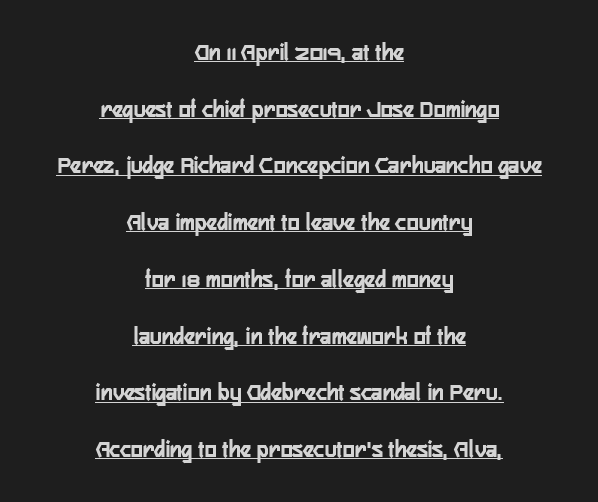
Q: Is the text bold? A: Yes.
Q: Is the text italic (slanted)? A: No, it is upright.
Q: Is the text underlined? A: Yes.
Q: How is the paragraph aligned? A: Centered.
Q: Is the spacing between letters normal or unusually wide? A: Normal.
Q: Is the spacing between lines tight, normal or loose? A: Loose.
